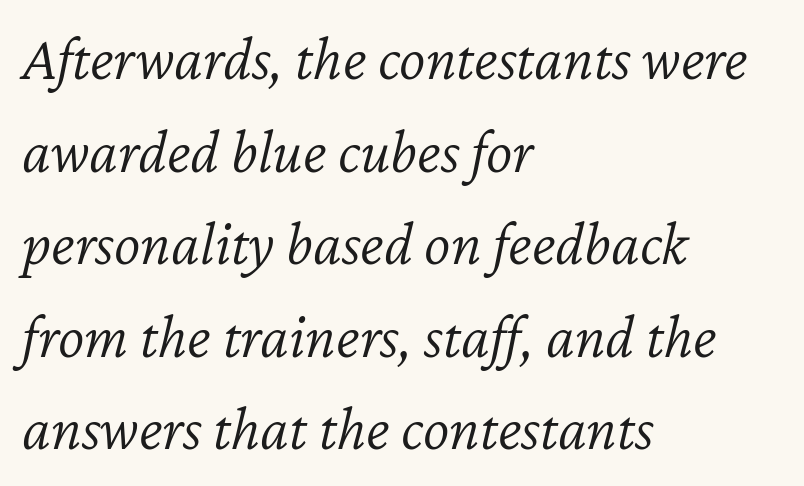
{"italic": "yes", "lean": "right", "slant_degrees": 12, "bold": "no", "weight": "light", "width": "normal", "stroke_contrast": "low", "x_height": "medium", "monospaced": "no", "underline": "no", "align": "left", "line_spacing": "normal", "line_spacing_ratio": 1.47, "letter_spacing": "normal", "letter_spacing_em": 0.0, "glyph_px": 63}
